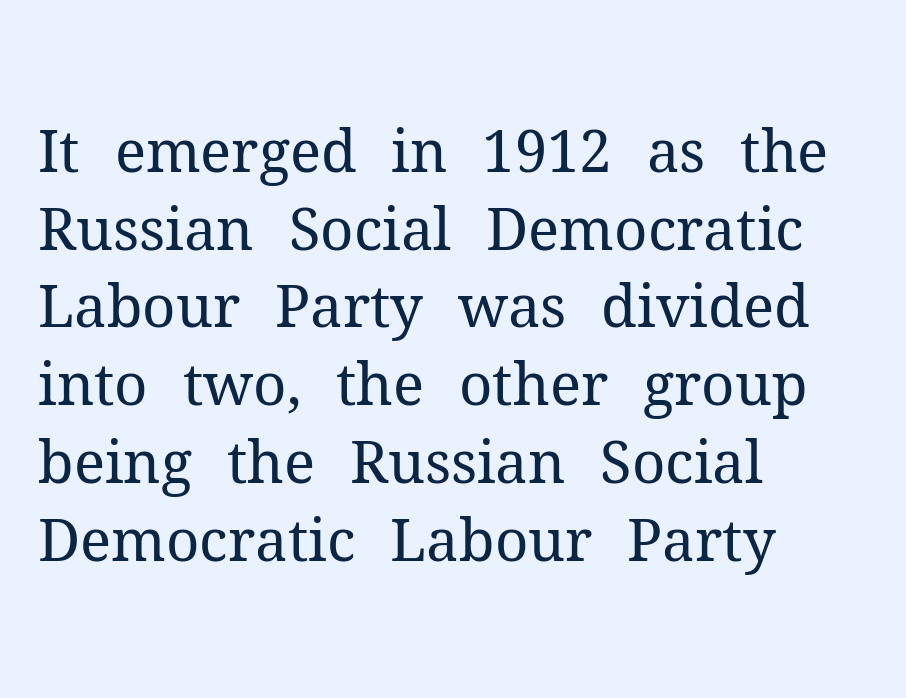
{"serif": "yes", "italic": "no", "bold": "no", "weight": "regular", "width": "normal", "stroke_contrast": "medium", "x_height": "medium", "monospaced": "no", "underline": "no", "align": "left", "line_spacing": "normal", "line_spacing_ratio": 1.34, "letter_spacing": "normal", "letter_spacing_em": 0.0, "glyph_px": 58}
